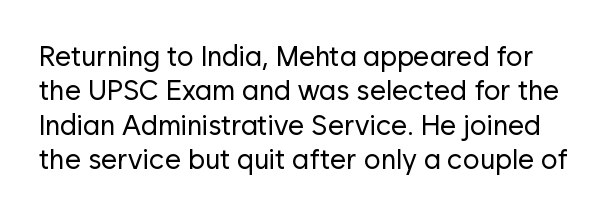
The image shows 28 px regular-weight sans-serif type, upright; set line spacing 1.23x, normal letter spacing, not underlined; low stroke contrast and a medium x-height.
